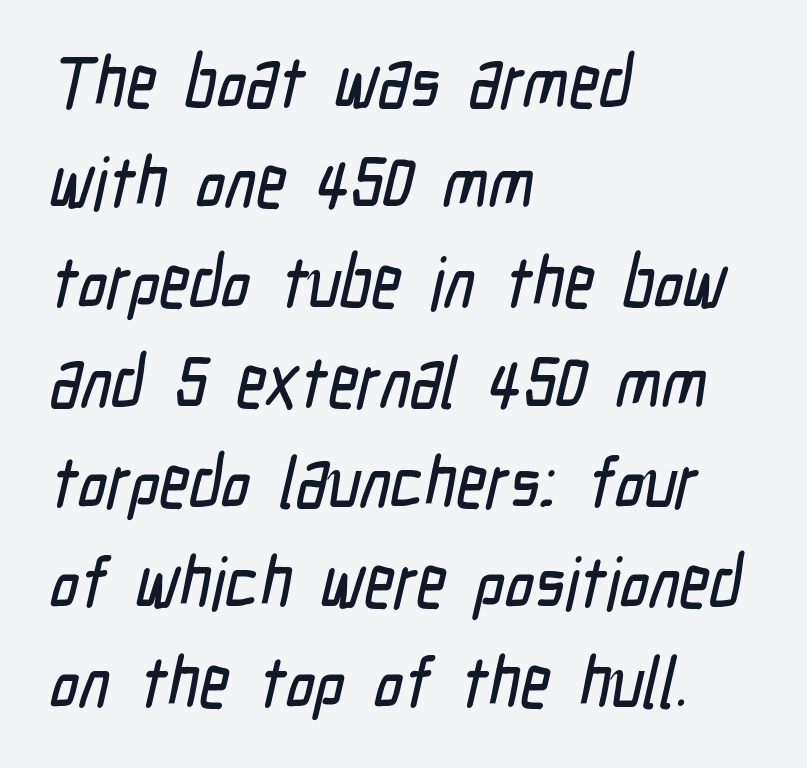
The setting favours the left margin, as ordinary paragraphs usually do. Nothing sits at the stroke ends, so this counts as sans-serif. What's the leading like? Ordinary, nothing unusual. The rendering uses natural spacing where letterforms have individual widths. Underline: absent.
